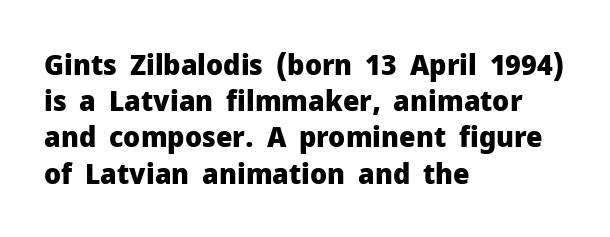
Anything drawn beneath the words? Only blank space. Upright lettering throughout. Line beginnings align vertically; line endings do not. These lines carry a lot of weight — the face is fully bold.
